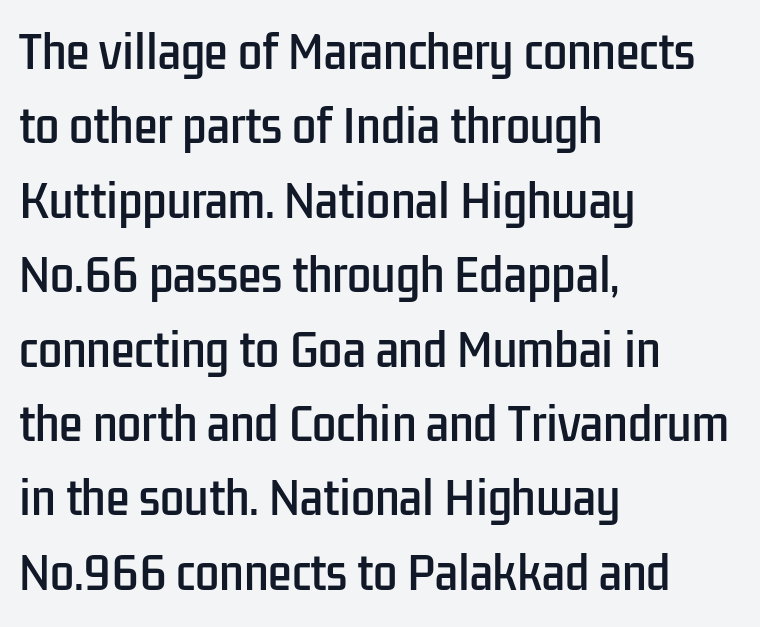
Q: Is the text italic (slanted)? A: No, it is upright.
Q: Is the typeface a serif or a sans-serif typeface? A: Sans-serif.
Q: Is the text underlined? A: No.
Q: How is the paragraph aligned? A: Left-aligned.
Q: Is the spacing between letters normal or unusually wide? A: Normal.
Q: Width (condensed, normal, or wide)? A: Condensed.
Q: Stroke contrast? A: Low.
Q: x-height? A: Medium.
Q: Monospaced? A: No.
